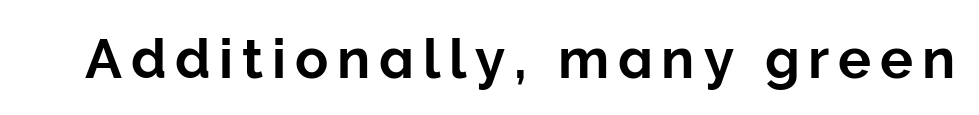
The image shows 55 px sans-serif type, upright; set not underlined; low stroke contrast and a medium x-height.
